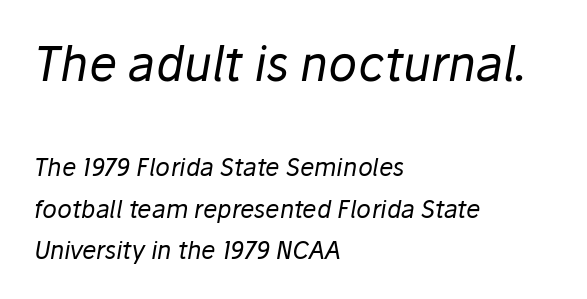
The image shows 47 px regular-weight type, italic (leaning right); set left-aligned, line spacing 1.72x, normal letter spacing, not underlined; the first (top) block is 1.96x larger; low stroke contrast and a medium x-height.
